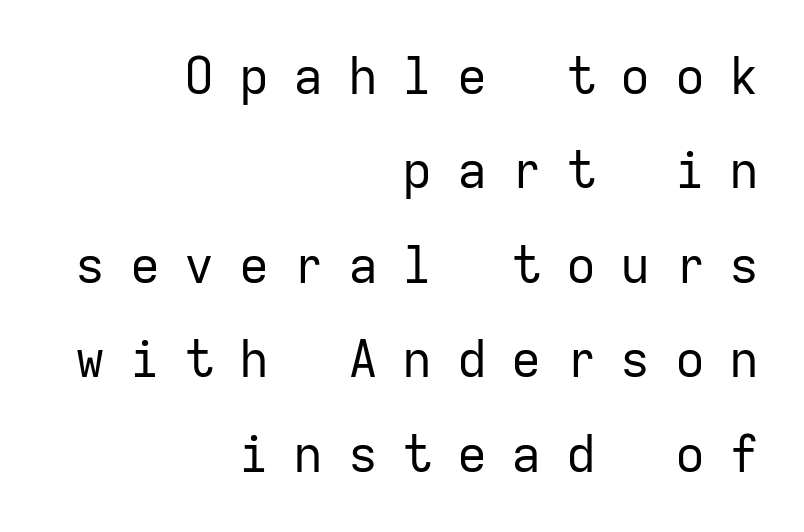
Q: Is the text bold? A: No.
Q: Is the text italic (slanted)? A: No, it is upright.
Q: Is the typeface a serif or a sans-serif typeface? A: Sans-serif.
Q: Is the text underlined? A: No.
Q: How is the paragraph aligned? A: Right-aligned.
Q: Is the spacing between letters normal or unusually wide? A: Unusually wide.
Q: Width (condensed, normal, or wide)? A: Normal.
Q: Stroke contrast? A: Low.
Q: x-height? A: Medium.
Q: Monospaced? A: Yes.
